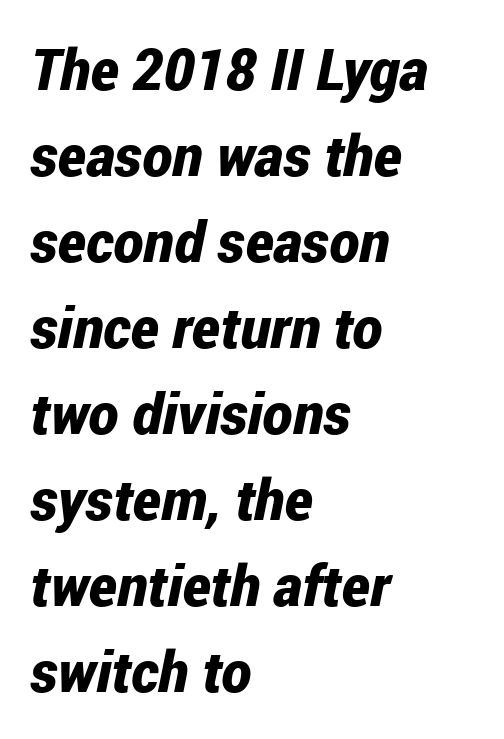
The image shows 57 px bold, condensed type, italic (leaning right); set left-aligned, normal line spacing (1.51x), normal letter spacing, not underlined; low stroke contrast and a medium x-height.
